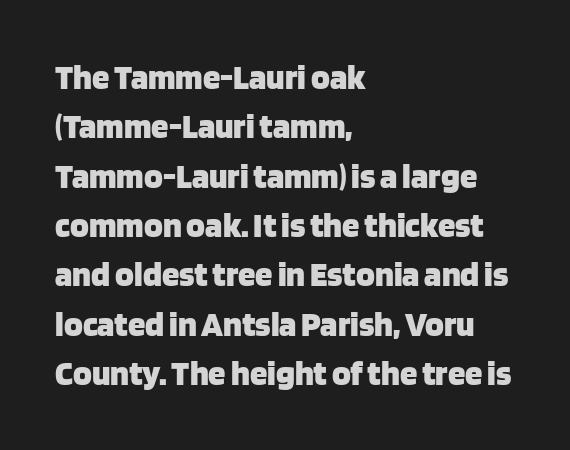
Font category for this specimen: sans-serif. As a designer I'd log this as weight 700, bold. Proportional: the letters do not fall into vertical columns. The passage is arranged the way most books set body copy — flush left. Caption: standard tracking, unaltered.
